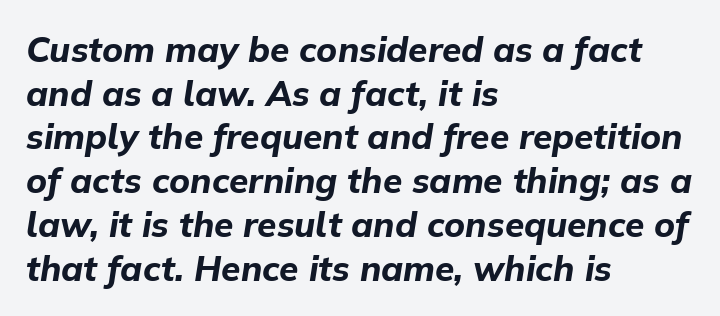
{"italic": "yes", "lean": "right", "slant_degrees": 9, "bold": "yes", "weight": "bold", "width": "normal", "stroke_contrast": "low", "x_height": "medium", "monospaced": "no", "underline": "no", "align": "left", "line_spacing": "normal", "line_spacing_ratio": 1.25, "letter_spacing": "normal", "letter_spacing_em": 0.0, "glyph_px": 35}
